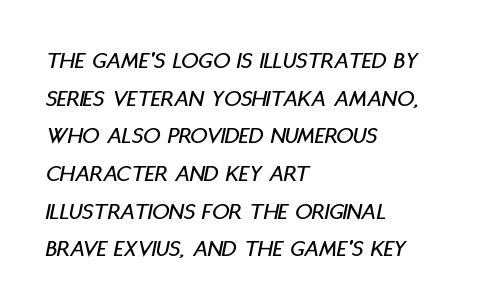
Q: Is the text italic (slanted)? A: Yes, it leans right by about 11 degrees.
Q: Is the text underlined? A: No.
Q: How is the paragraph aligned? A: Left-aligned.
Q: Is the spacing between letters normal or unusually wide? A: Normal.
Q: Is the spacing between lines tight, normal or loose? A: Normal.
